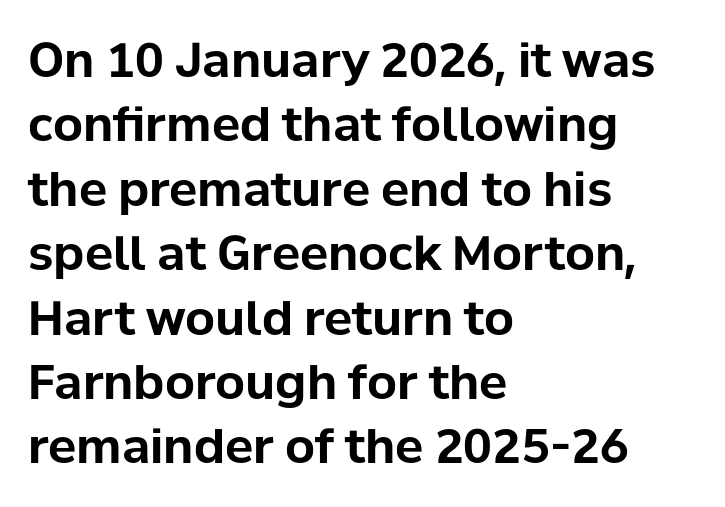
The image shows 47 px bold sans-serif type, upright; set left-aligned, normal line spacing (1.37x), normal letter spacing, not underlined; low stroke contrast and a medium x-height.
